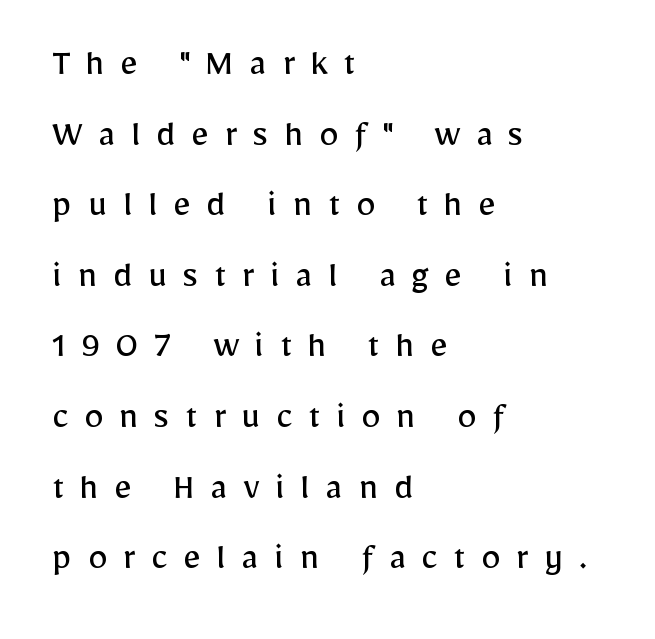
{"serif": "no", "italic": "no", "bold": "no", "weight": "regular", "width": "normal", "stroke_contrast": "low", "x_height": "medium", "monospaced": "no", "underline": "no", "align": "left", "line_spacing_ratio": 1.81, "letter_spacing": "wide", "letter_spacing_em": 0.4, "glyph_px": 39}
